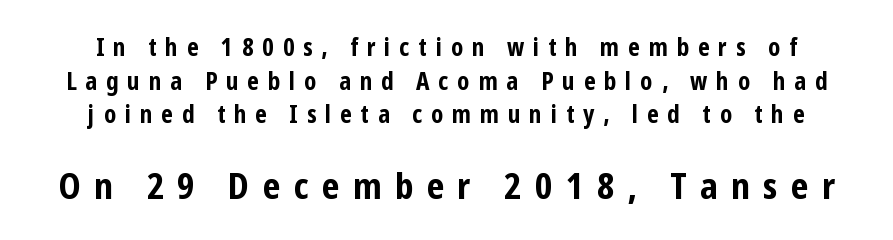
{"serif": "no", "italic": "no", "bold": "yes", "weight": "bold", "width": "condensed", "stroke_contrast": "low", "x_height": "medium", "monospaced": "no", "underline": "no", "line_spacing": "normal", "line_spacing_ratio": 1.4, "letter_spacing": "wide", "letter_spacing_em": 0.37, "larger_block": "second", "size_ratio": 1.5, "glyph_px": 36}
